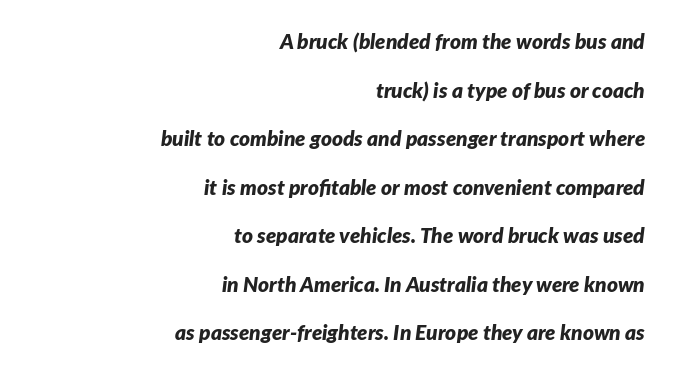
{"italic": "yes", "lean": "right", "slant_degrees": 7, "bold": "yes", "underline": "no", "align": "right", "line_spacing": "loose", "line_spacing_ratio": 2.31, "letter_spacing": "normal", "letter_spacing_em": 0.0, "glyph_px": 21}
